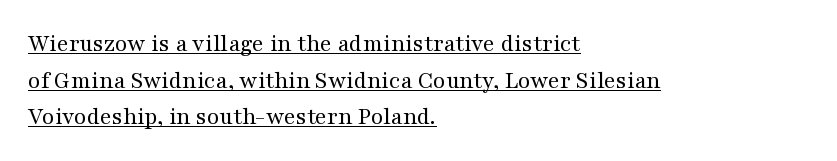
This rendering uses left alignment, leaving the right contour irregular. Quick note: interline space is typical. Default kerning and tracking; the words read as compact shapes. Notice how a bar underscores the lettering throughout. Posture: upright roman.
